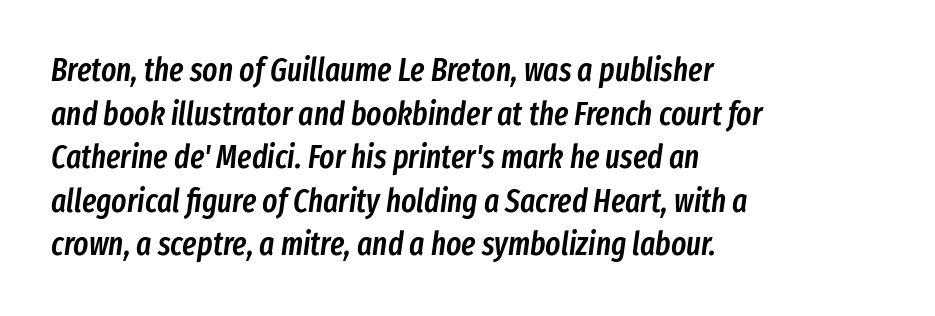
Q: Is the text bold? A: Semi-bold.
Q: Is the text italic (slanted)? A: Yes, it leans right by about 8 degrees.
Q: Is the text underlined? A: No.
Q: How is the paragraph aligned? A: Left-aligned.
Q: Is the spacing between letters normal or unusually wide? A: Normal.
Q: Is the spacing between lines tight, normal or loose? A: Normal.
Q: Width (condensed, normal, or wide)? A: Condensed.
Q: Stroke contrast? A: Low.
Q: x-height? A: Medium.
Q: Monospaced? A: No.
